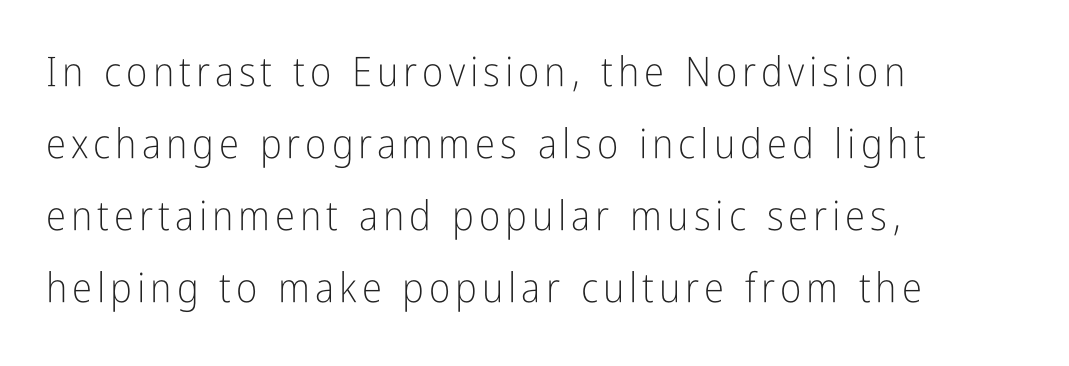
The image shows 41 px light, condensed sans-serif type, upright; set left-aligned, line spacing 1.76x, not underlined; low stroke contrast and a medium x-height.
